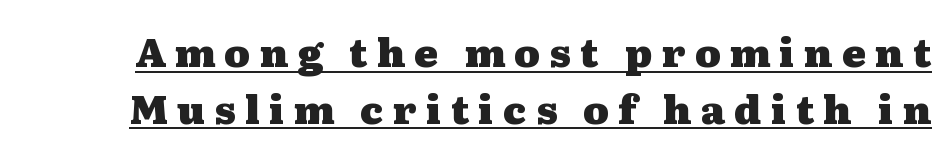
Q: Is the text bold? A: Yes.
Q: Is the text italic (slanted)? A: No, it is upright.
Q: Is the typeface a serif or a sans-serif typeface? A: Serif.
Q: Is the text underlined? A: Yes.
Q: Is the spacing between letters normal or unusually wide? A: Unusually wide.
Q: Is the spacing between lines tight, normal or loose? A: Normal.
Q: Width (condensed, normal, or wide)? A: Wide.
Q: Stroke contrast? A: Medium.
Q: x-height? A: Medium.
Q: Monospaced? A: No.
